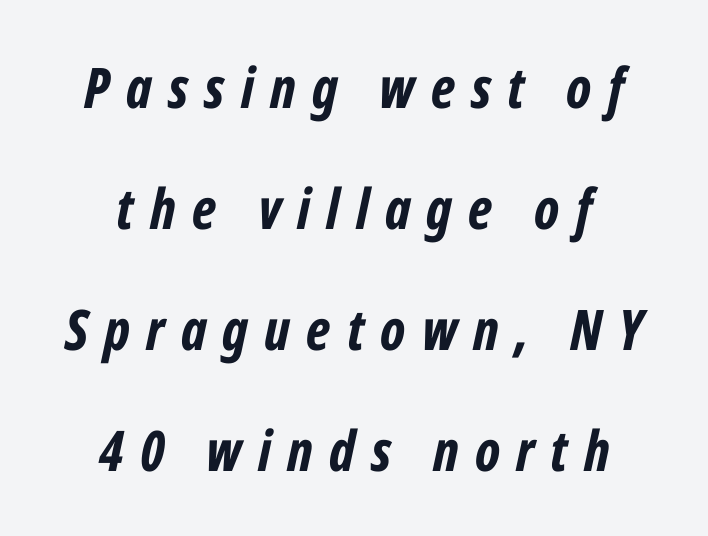
{"italic": "yes", "lean": "right", "slant_degrees": 12, "bold": "yes", "weight": "bold", "width": "condensed", "stroke_contrast": "low", "x_height": "medium", "monospaced": "no", "underline": "no", "align": "center", "line_spacing": "loose", "line_spacing_ratio": 2.16, "letter_spacing": "wide", "letter_spacing_em": 0.29, "glyph_px": 56}
